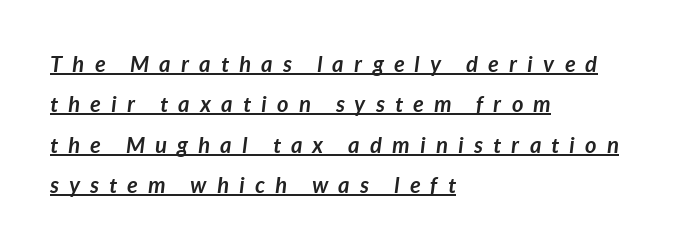
Q: Is the text bold? A: Yes.
Q: Is the text italic (slanted)? A: Yes, it leans right by about 7 degrees.
Q: Is the text underlined? A: Yes.
Q: How is the paragraph aligned? A: Left-aligned.
Q: Is the spacing between letters normal or unusually wide? A: Unusually wide.
